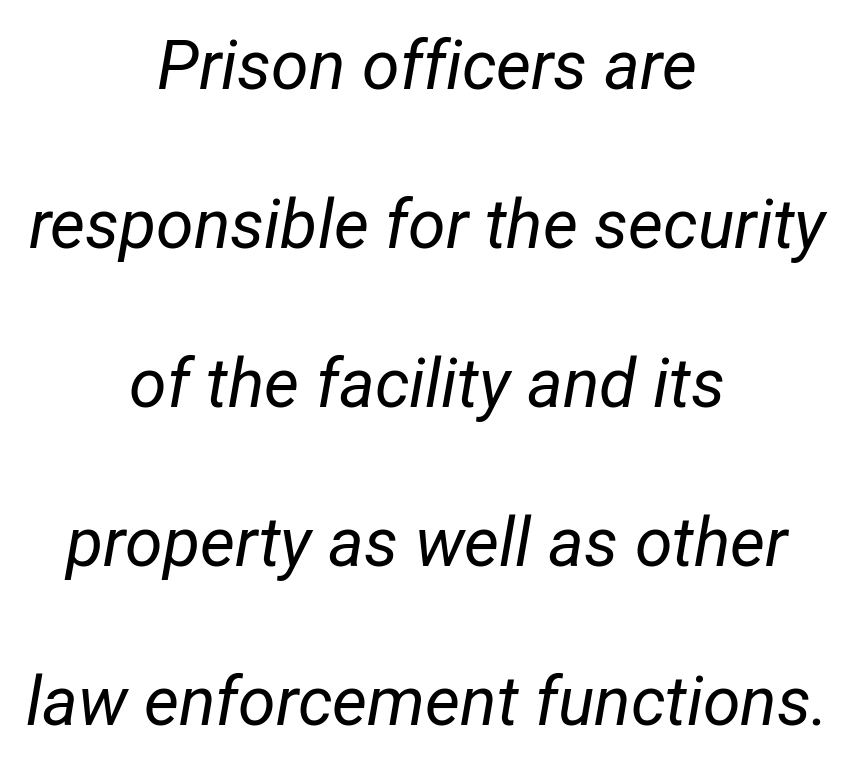
The image shows 68 px regular-weight, condensed type, italic (leaning right); set centered, loose line spacing (2.34x), normal letter spacing, not underlined; low stroke contrast and a medium x-height.
